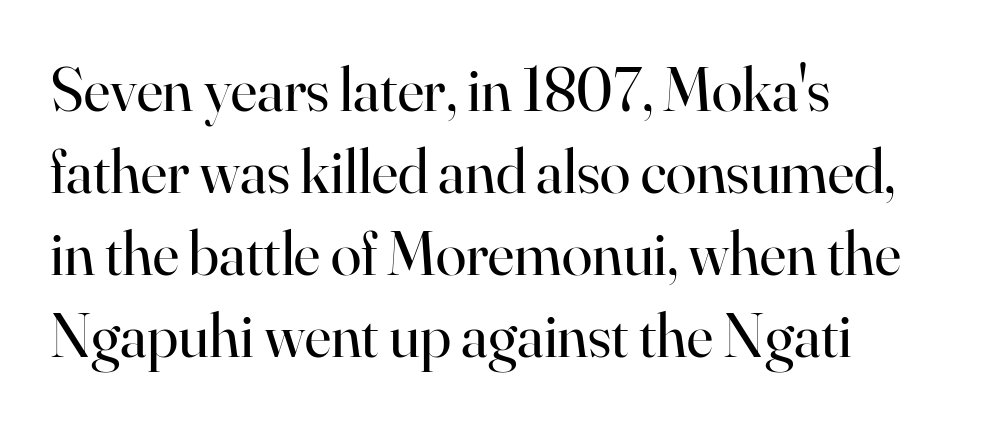
Q: Is the text bold? A: No.
Q: Is the text italic (slanted)? A: No, it is upright.
Q: Is the typeface a serif or a sans-serif typeface? A: Serif.
Q: Is the text underlined? A: No.
Q: How is the paragraph aligned? A: Left-aligned.
Q: Is the spacing between letters normal or unusually wide? A: Normal.
Q: Is the spacing between lines tight, normal or loose? A: Normal.
Q: Width (condensed, normal, or wide)? A: Normal.
Q: Stroke contrast? A: High.
Q: x-height? A: Small.
Q: Monospaced? A: No.
